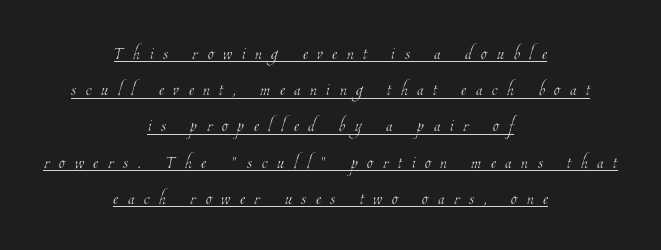
This sample is center-justified, so both line endings float freely. Letter spacing: wide. Underlined type. The weight would be labelled regular, book, light, or lighter still. The rendering uses a moderate line-height, typical for paragraphs.
